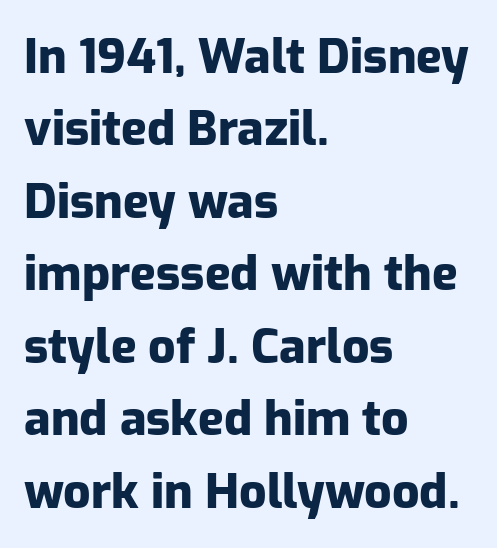
Q: Is the text bold? A: Yes.
Q: Is the text italic (slanted)? A: No, it is upright.
Q: Is the typeface a serif or a sans-serif typeface? A: Sans-serif.
Q: Is the text underlined? A: No.
Q: How is the paragraph aligned? A: Left-aligned.
Q: Is the spacing between letters normal or unusually wide? A: Normal.
Q: Is the spacing between lines tight, normal or loose? A: Normal.
Q: Width (condensed, normal, or wide)? A: Normal.
Q: Stroke contrast? A: Low.
Q: x-height? A: Medium.
Q: Monospaced? A: No.
